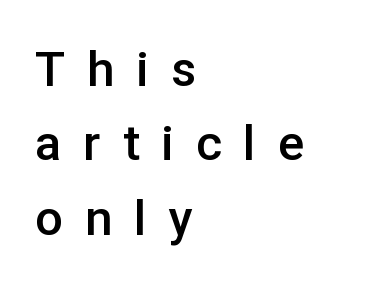
{"serif": "no", "italic": "no", "bold": "semi", "weight": "semibold", "width": "normal", "stroke_contrast": "low", "x_height": "medium", "monospaced": "no", "underline": "no", "align": "left", "line_spacing": "normal", "line_spacing_ratio": 1.52, "letter_spacing": "wide", "letter_spacing_em": 0.45, "glyph_px": 49}
